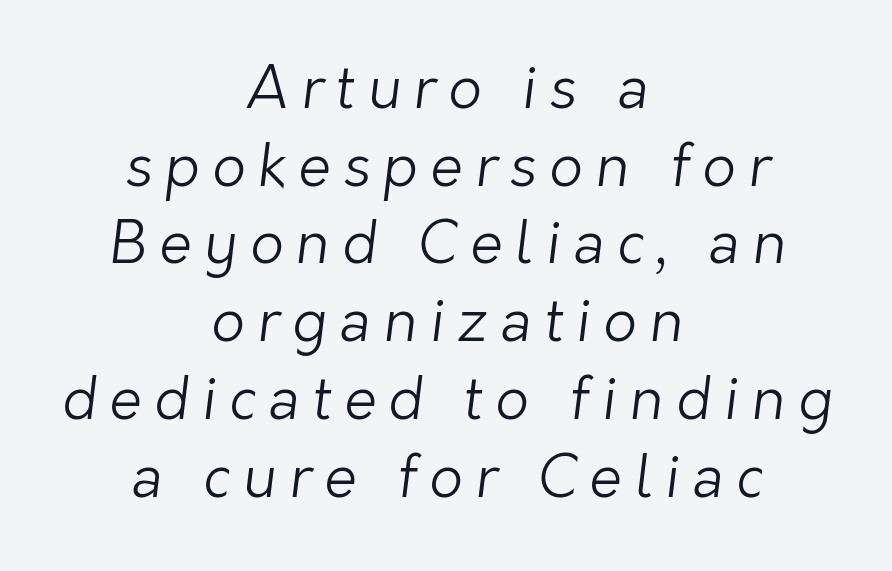
The image shows 58 px light sans-serif type; set centered, normal line spacing (1.34x), unusually wide letter spacing (+0.22 em), not underlined; low stroke contrast and a medium x-height.
